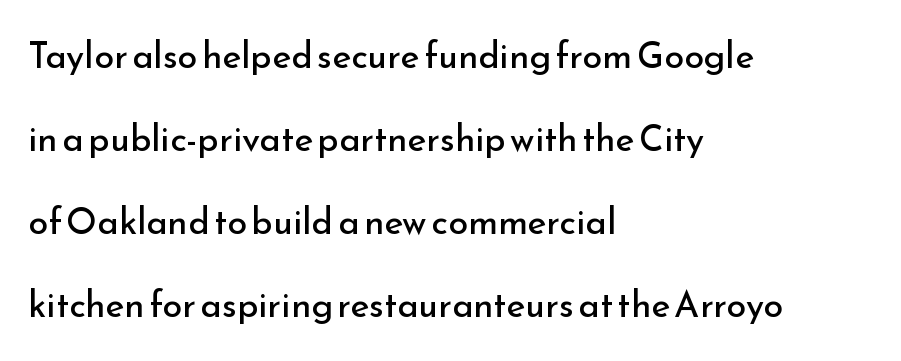
The image shows 36 px regular-weight sans-serif type, upright; set left-aligned, loose line spacing (2.31x), normal letter spacing, not underlined; low stroke contrast and a small x-height.
